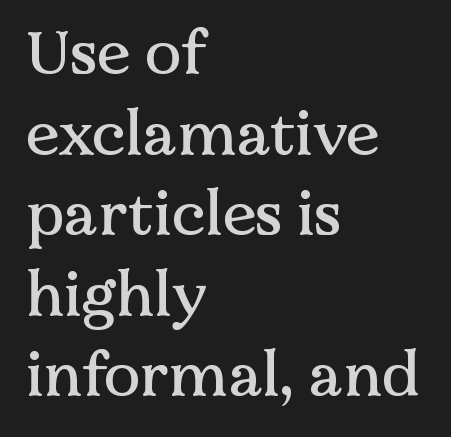
Q: Is the text italic (slanted)? A: No, it is upright.
Q: Is the typeface a serif or a sans-serif typeface? A: Serif.
Q: Is the text underlined? A: No.
Q: How is the paragraph aligned? A: Left-aligned.
Q: Is the spacing between letters normal or unusually wide? A: Normal.
Q: Is the spacing between lines tight, normal or loose? A: Normal.
Q: Width (condensed, normal, or wide)? A: Normal.
Q: Stroke contrast? A: Medium.
Q: x-height? A: Medium.
Q: Monospaced? A: No.
